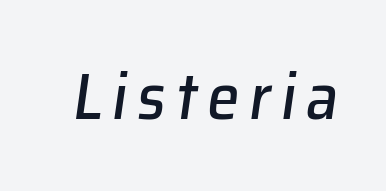
This sample has the flowing, uneven cadence of proportional lettering. Descenders are the only things crossing below the line. Quick note: italic.
